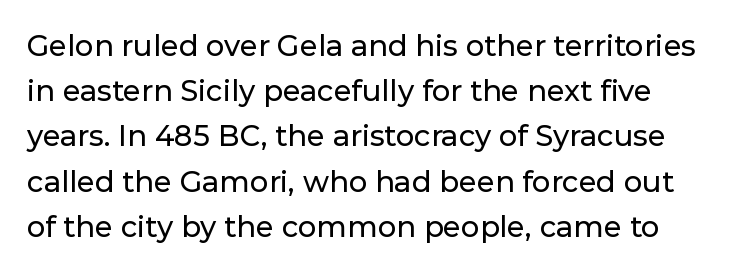
Here the glyphs are tracked normally, forming tight word shapes. Interline gaps are of average width in this sample. Each letter's strokes conclude bluntly, with no projecting serifs. Nobody drew a line under any word here. Nope, not italic — everything's standing straight. A typesetter would call this proportional, since set widths differ per character.
